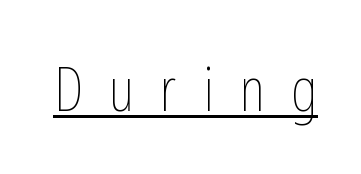
You could not count columns in this text — the font is proportionally spaced. The face looks like a standard text weight, possibly lighter. The gaps between neighbouring characters are conspicuously large. The typesetter has applied underlining to the passage shown. Vertical strokes here are truly vertical.
